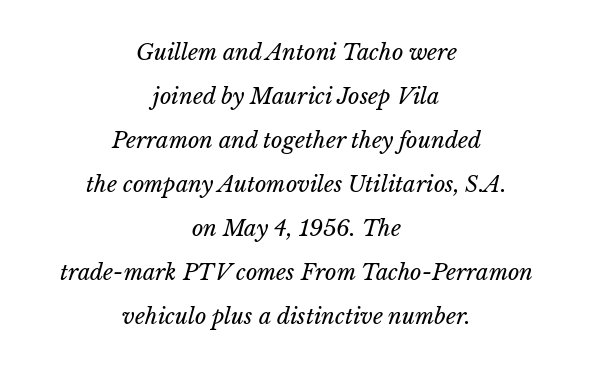
Successive baselines arrive slowly, with a big drop between each. Is this a heavy cut? Hardly; it is regular or lighter. No word sits above an underline. A student would call this center alignment; a typographer would say set centered. Tracking value appears to be zero — textbook default spacing.
